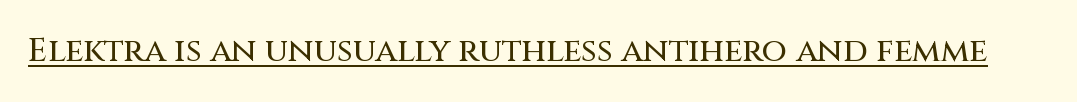
The passage shown is typed in a proportional face where columns would drift. Regarding serifs, this sample does without them. Does the lettering tilt? It doesn't — this is upright. What stands out about the letter spacing? Nothing — it is the standard amount. Descenders here cross a horizontal rule under the line.
